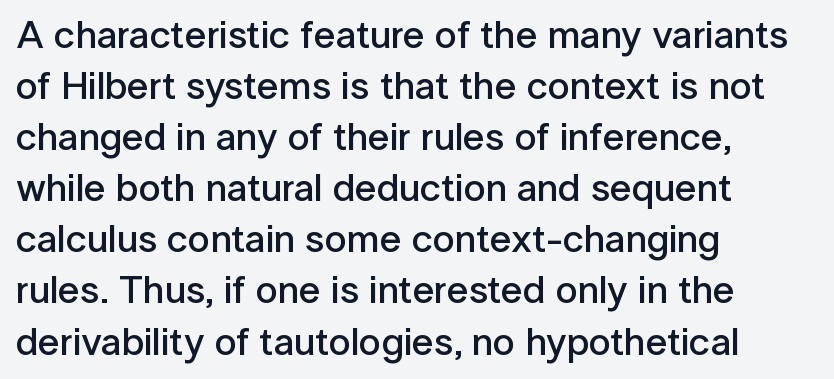
Q: Is the text bold? A: Semi-bold.
Q: Is the text italic (slanted)? A: No, it is upright.
Q: Is the typeface a serif or a sans-serif typeface? A: Sans-serif.
Q: Is the text underlined? A: No.
Q: How is the paragraph aligned? A: Left-aligned.
Q: Is the spacing between letters normal or unusually wide? A: Normal.
Q: Is the spacing between lines tight, normal or loose? A: Normal.
Q: Width (condensed, normal, or wide)? A: Normal.
Q: Stroke contrast? A: Low.
Q: x-height? A: Medium.
Q: Monospaced? A: No.
